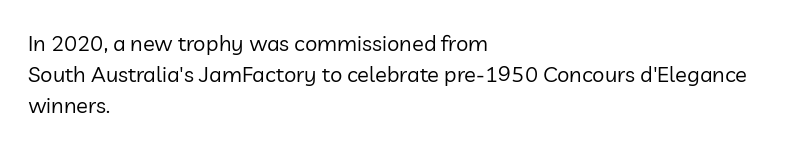
{"italic": "no", "bold": "no", "underline": "no", "align": "left", "line_spacing": "normal", "line_spacing_ratio": 1.42, "letter_spacing": "normal", "letter_spacing_em": 0.0, "glyph_px": 22}
